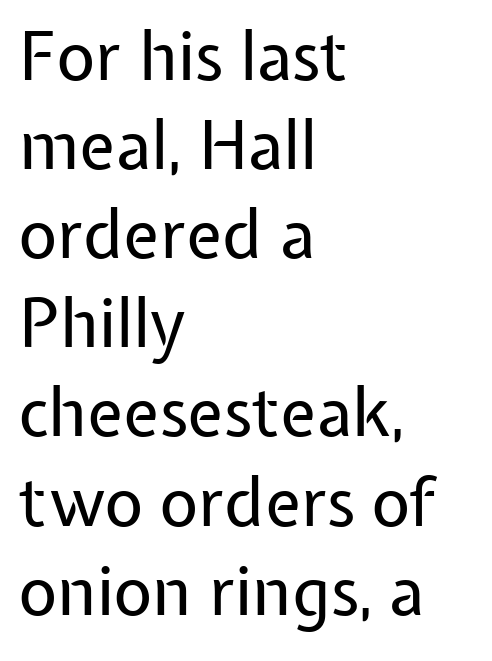
Q: Is the text bold? A: No.
Q: Is the text italic (slanted)? A: No, it is upright.
Q: Is the typeface a serif or a sans-serif typeface? A: Sans-serif.
Q: Is the text underlined? A: No.
Q: How is the paragraph aligned? A: Left-aligned.
Q: Is the spacing between letters normal or unusually wide? A: Normal.
Q: Is the spacing between lines tight, normal or loose? A: Normal.
Q: Width (condensed, normal, or wide)? A: Normal.
Q: Stroke contrast? A: Low.
Q: x-height? A: Medium.
Q: Monospaced? A: No.
